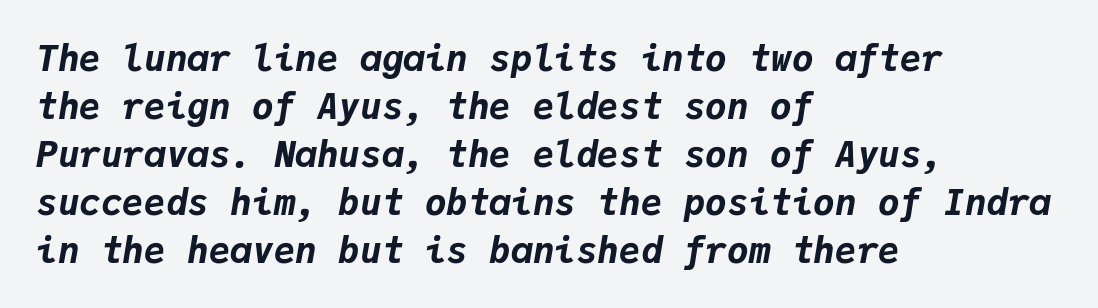
{"italic": "yes", "lean": "right", "slant_degrees": 9, "bold": "yes", "weight": "bold", "width": "normal", "stroke_contrast": "low", "x_height": "medium", "monospaced": "yes", "underline": "no", "align": "left", "line_spacing": "normal", "line_spacing_ratio": 1.33, "letter_spacing": "normal", "letter_spacing_em": 0.0, "glyph_px": 36}
